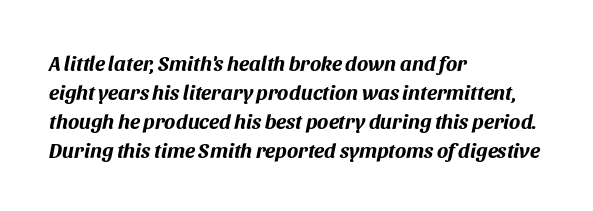
The image shows 21 px bold type, italic (leaning right); set left-aligned, normal line spacing (1.38x), normal letter spacing, not underlined.
